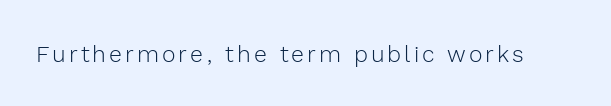
{"italic": "no", "bold": "no", "underline": "no", "glyph_px": 23}
